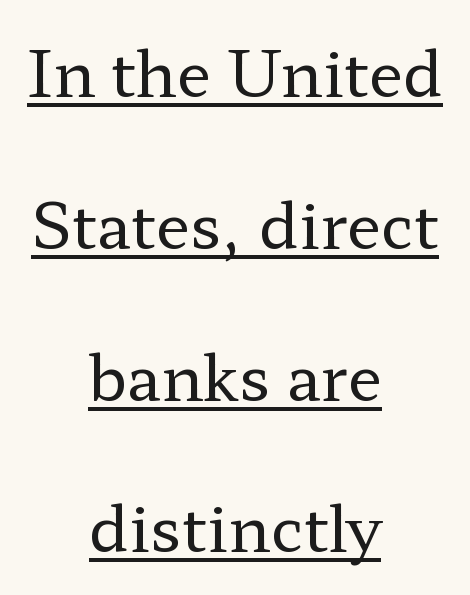
Q: Is the text bold? A: No.
Q: Is the text italic (slanted)? A: No, it is upright.
Q: Is the typeface a serif or a sans-serif typeface? A: Serif.
Q: Is the text underlined? A: Yes.
Q: How is the paragraph aligned? A: Centered.
Q: Is the spacing between letters normal or unusually wide? A: Normal.
Q: Is the spacing between lines tight, normal or loose? A: Loose.
Q: Width (condensed, normal, or wide)? A: Wide.
Q: Stroke contrast? A: Low.
Q: x-height? A: Medium.
Q: Monospaced? A: No.
